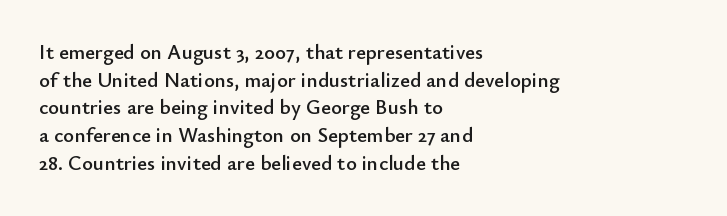
The image shows 21 px text type, upright; set left-aligned, normal line spacing (1.32x), normal letter spacing, not underlined.
